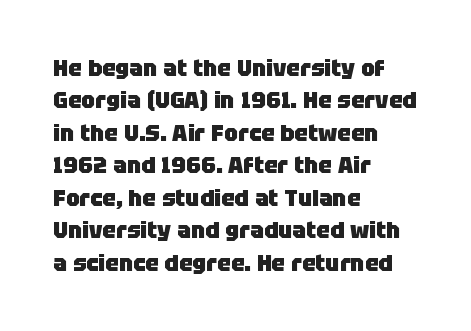
The space directly below the letters is spotless. A dark, heavy texture on the line: the type is bold. Every row of glyphs begins at an identical x-position on the left. Posture: vertical.
